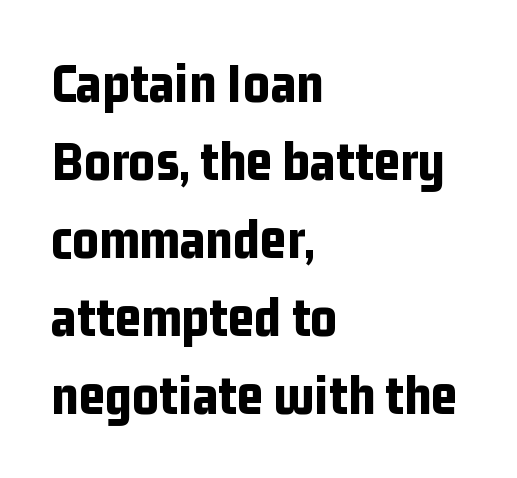
Notice how descenders clear the ascenders below comfortably — that's standard leading. The letters sit at their default tracking, neither squeezed nor spread. Quick note: underline off. As a designer I'd log this as weight 700, bold. These lines are rendered in a variable-pitch font. Line beginnings align vertically; line endings do not.
